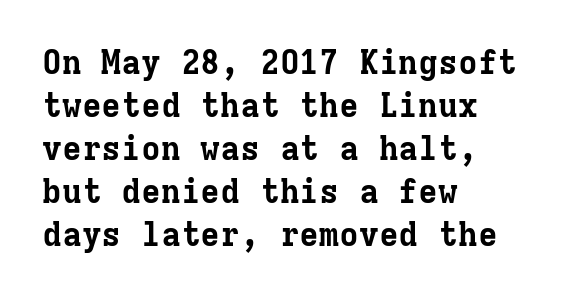
Ordinary non-slanted type is in use. Glyph-to-glyph distance matches everyday printed text. Set as a true bold cut, around the 700 mark. Old-style or modern, the face here clearly has serifs. The passage is arranged the way most books set body copy — flush left. Type without underlining.
